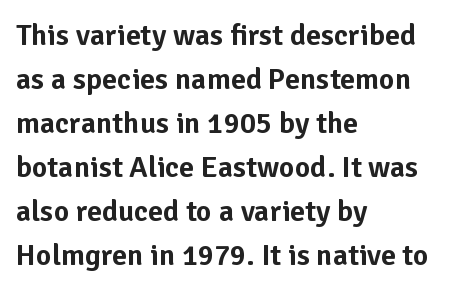
The zone under the glyphs is completely vacant. Nothing unusual about the tracking: characters are spaced as the font intends. Regular leading. Each letter keeps its own natural width here, so spacing adapts to shape.
